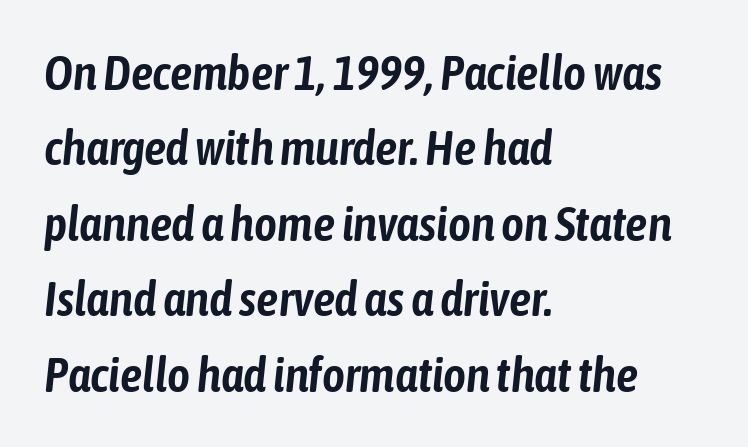
Q: Is the text italic (slanted)? A: Yes, it leans right by about 6 degrees.
Q: Is the text underlined? A: No.
Q: How is the paragraph aligned? A: Left-aligned.
Q: Is the spacing between letters normal or unusually wide? A: Normal.
Q: Is the spacing between lines tight, normal or loose? A: Normal.
Q: Width (condensed, normal, or wide)? A: Condensed.
Q: Stroke contrast? A: Low.
Q: x-height? A: Medium.
Q: Monospaced? A: No.
